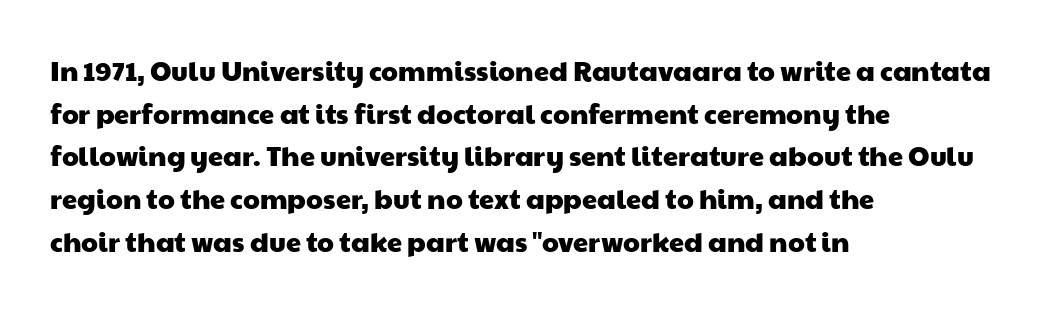
The rendering uses a moderate line-height, typical for paragraphs. Caption: standard tracking, unaltered. Check the space under the baseline: it is left empty. These lines are set flush left with a ragged right edge.
